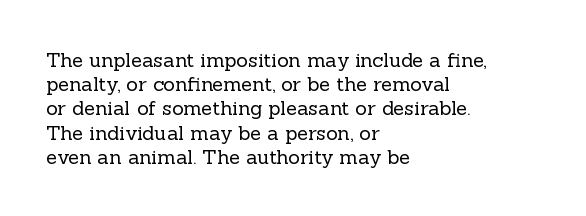
The image shows 20 px text type, upright; set left-aligned, line spacing 1.21x, normal letter spacing, not underlined.
